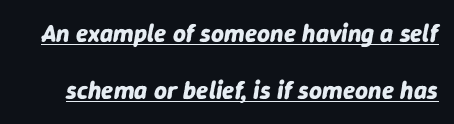
{"italic": "yes", "lean": "right", "slant_degrees": 9, "bold": "yes", "underline": "yes", "line_spacing": "loose", "line_spacing_ratio": 2.3, "letter_spacing": "normal", "letter_spacing_em": 0.0, "glyph_px": 25}
